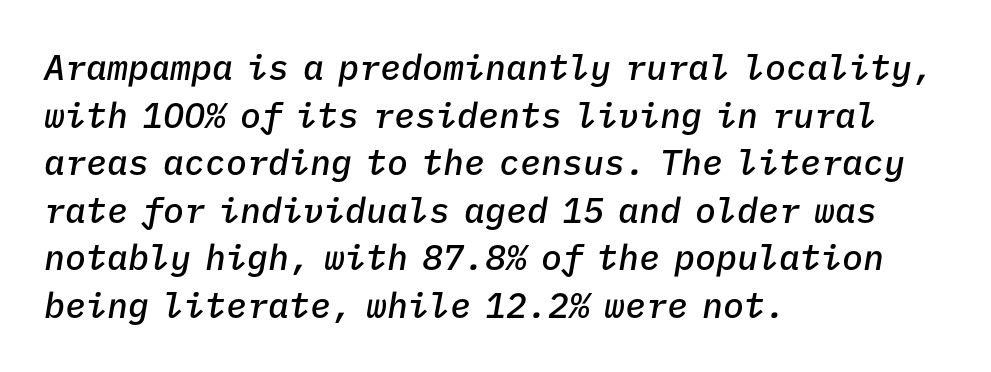
This is moderately heavy type, rendered in semibold. In terms of posture, this sample is oblique. The letters march in equal steps, a hallmark of fixed-pitch type. Plain, unruled lines of type. The paragraph has a hard left edge and a soft right edge. Students, note that the glyphs here touch the page at normal intervals.
